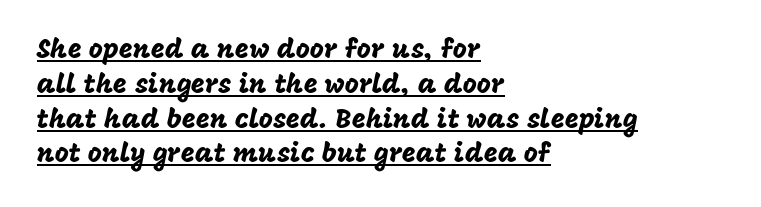
Q: Is the text italic (slanted)? A: Yes.
Q: Is the text underlined? A: Yes.
Q: How is the paragraph aligned? A: Left-aligned.
Q: Is the spacing between letters normal or unusually wide? A: Normal.
Q: Is the spacing between lines tight, normal or loose? A: Normal.
